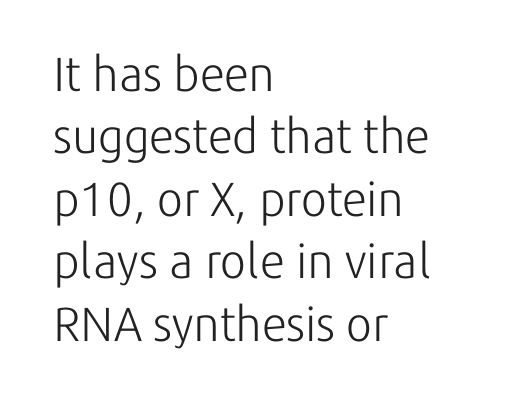
Nothing unusual about the tracking: characters are spaced as the font intends. Note: no serifs on the glyphs. The lines sit at an ordinary, default distance from one another. In CSS terms this would be text-align: left. The face used here is proportionally spaced, like ordinary book or web type.
